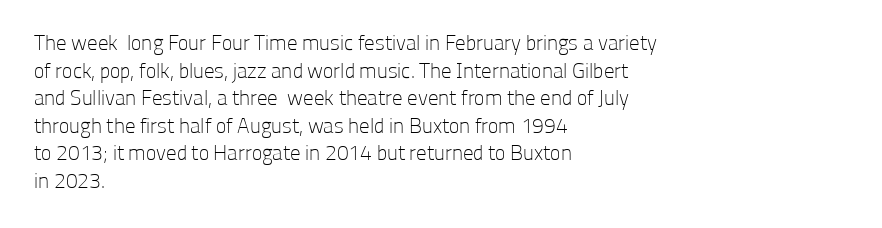
Teacher's note: observe the even left margin — that is flush-left alignment. The line texture is even and compact thanks to regular tracking. The lettering stays uniformly vertical, giving the passage a roman look. The baseline area is clear.
